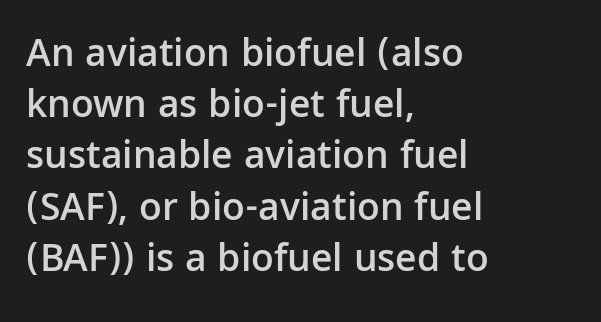
Q: Is the text bold? A: Semi-bold.
Q: Is the text italic (slanted)? A: No, it is upright.
Q: Is the typeface a serif or a sans-serif typeface? A: Sans-serif.
Q: Is the text underlined? A: No.
Q: How is the paragraph aligned? A: Left-aligned.
Q: Is the spacing between letters normal or unusually wide? A: Normal.
Q: Is the spacing between lines tight, normal or loose? A: Normal.
Q: Width (condensed, normal, or wide)? A: Normal.
Q: Stroke contrast? A: Low.
Q: x-height? A: Medium.
Q: Monospaced? A: No.
